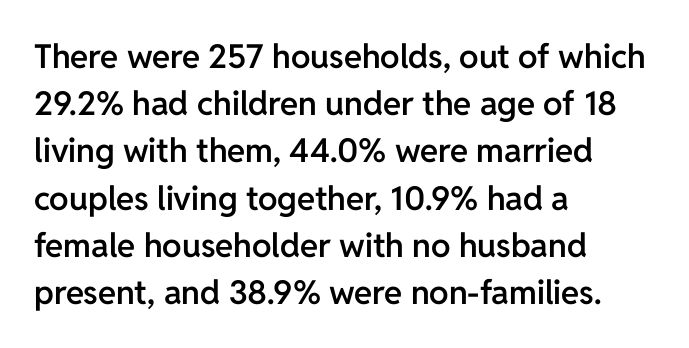
The image shows 33 px semibold sans-serif type, upright; set left-aligned, normal line spacing (1.43x), normal letter spacing, not underlined; low stroke contrast and a medium x-height.
